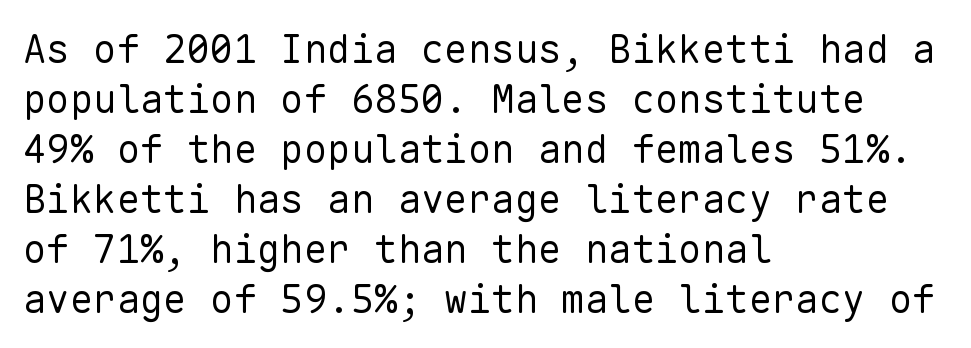
{"serif": "no", "italic": "no", "bold": "no", "weight": "regular", "width": "normal", "stroke_contrast": "low", "x_height": "medium", "monospaced": "yes", "underline": "no", "align": "left", "line_spacing": "normal", "line_spacing_ratio": 1.28, "letter_spacing": "normal", "letter_spacing_em": 0.0, "glyph_px": 39}
